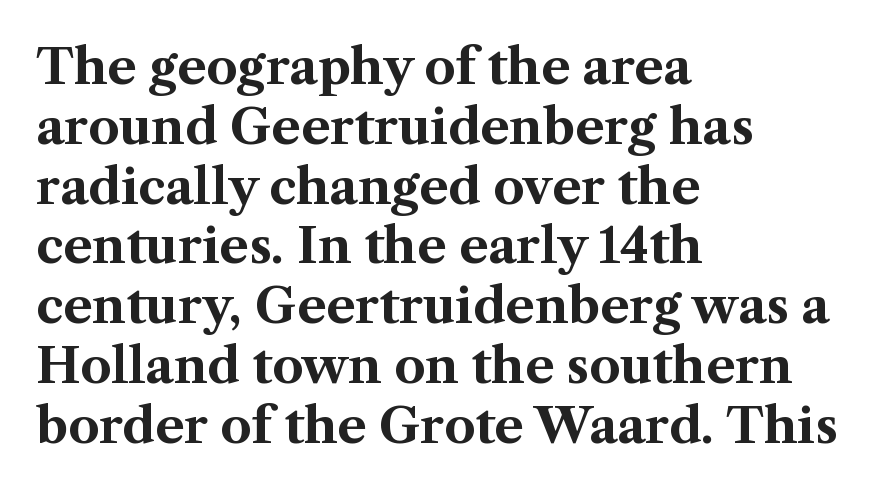
The image shows 49 px bold serif type, upright; set left-aligned, line spacing 1.22x, normal letter spacing, not underlined; medium stroke contrast and a medium x-height.
